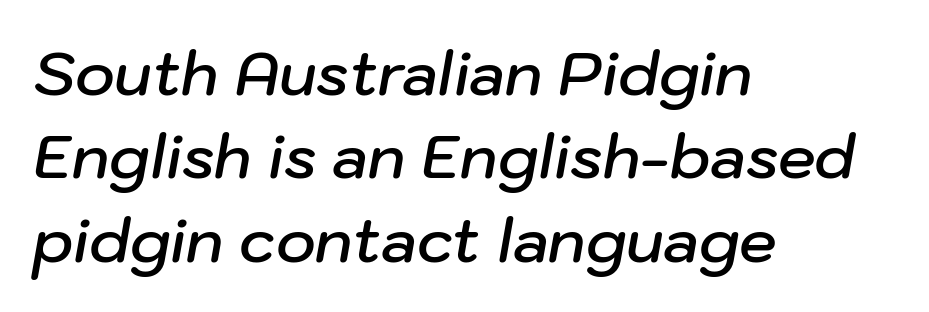
Q: Is the text bold? A: Semi-bold.
Q: Is the text italic (slanted)? A: Yes, it leans right by about 10 degrees.
Q: Is the text underlined? A: No.
Q: How is the paragraph aligned? A: Left-aligned.
Q: Is the spacing between letters normal or unusually wide? A: Normal.
Q: Is the spacing between lines tight, normal or loose? A: Normal.
Q: Width (condensed, normal, or wide)? A: Normal.
Q: Stroke contrast? A: Low.
Q: x-height? A: Medium.
Q: Monospaced? A: No.
